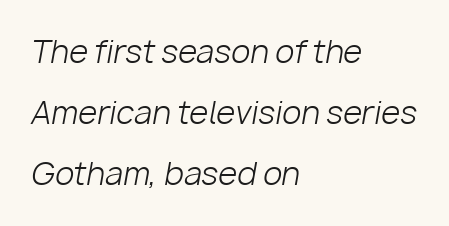
These lines stack with their left ends in a neat column. Think of a printed novel: that variable character pitch is what you see here. Quick note: italic. Summary of vertical rhythm: relaxed, with wide interline spacing.
